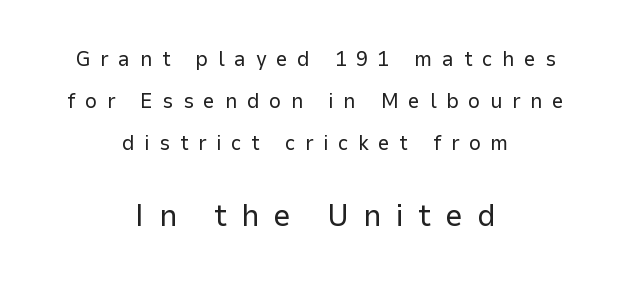
{"serif": "no", "italic": "no", "bold": "no", "weight": "regular", "width": "normal", "stroke_contrast": "low", "x_height": "medium", "monospaced": "no", "underline": "no", "align": "center", "line_spacing": "loose", "line_spacing_ratio": 1.99, "letter_spacing": "wide", "letter_spacing_em": 0.46, "larger_block": "second", "size_ratio": 1.48, "glyph_px": 31}
